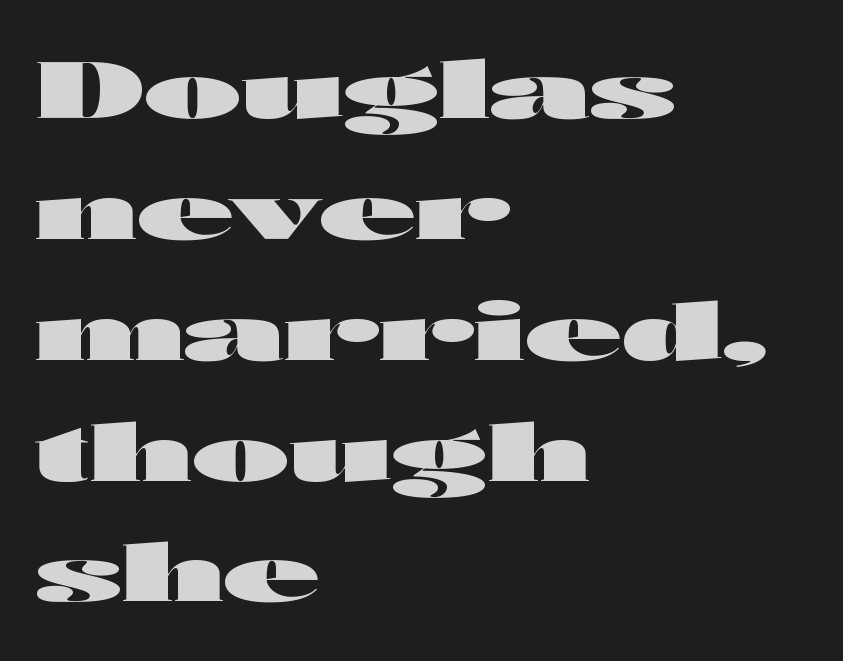
Compared with typical paragraphs, the rows here are spaced about the same. These lines carry a lot of weight — the face is fully bold. What kind of face is this? One without serifs — a sans. The setting favours the left margin, as ordinary paragraphs usually do. This is the regular roman posture of the typeface. What stands out about the letter spacing? Nothing — it is the standard amount.
